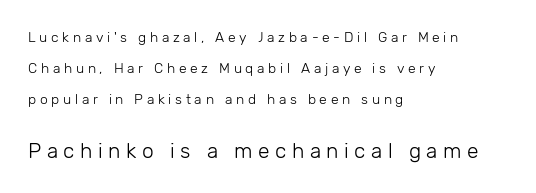
{"italic": "no", "bold": "no", "underline": "no", "align": "left", "line_spacing": "loose", "line_spacing_ratio": 2.23, "letter_spacing": "wide", "letter_spacing_em": 0.26, "larger_block": "second", "size_ratio": 1.5, "glyph_px": 21}
